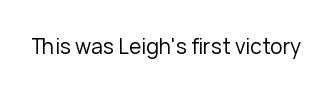
The image shows 21 px text type, upright; set normal letter spacing, not underlined.
